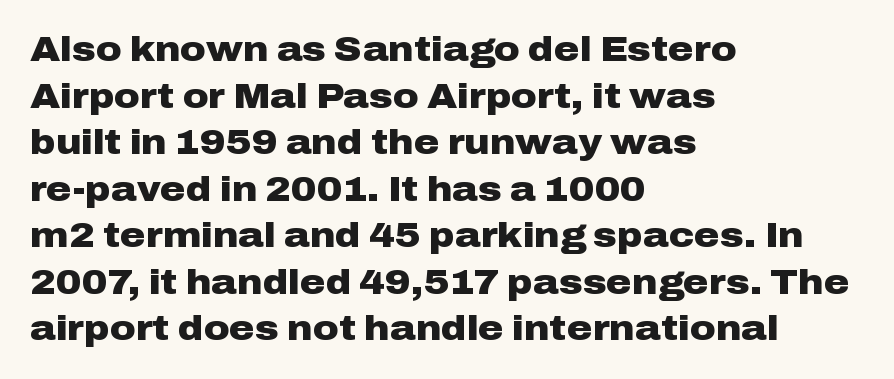
Unmarked baselines from the first word to the last. Caption: bold face, heavy strokes. Typeset ragged right — the left edge is the straight one. No extra tracking has been applied to these lines.
